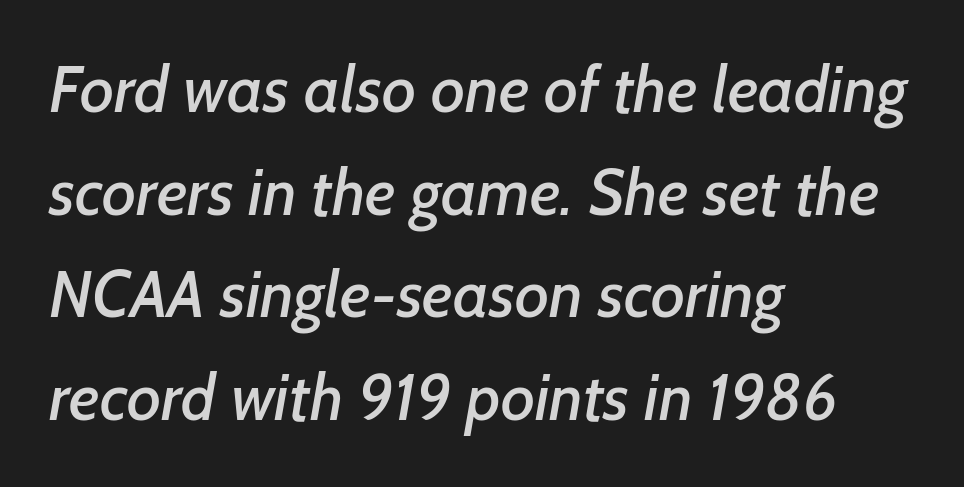
Q: Is the typeface a serif or a sans-serif typeface? A: Sans-serif.
Q: Is the text underlined? A: No.
Q: How is the paragraph aligned? A: Left-aligned.
Q: Is the spacing between letters normal or unusually wide? A: Normal.
Q: Is the spacing between lines tight, normal or loose? A: Normal.
Q: Width (condensed, normal, or wide)? A: Normal.
Q: Stroke contrast? A: Low.
Q: x-height? A: Medium.
Q: Monospaced? A: No.
